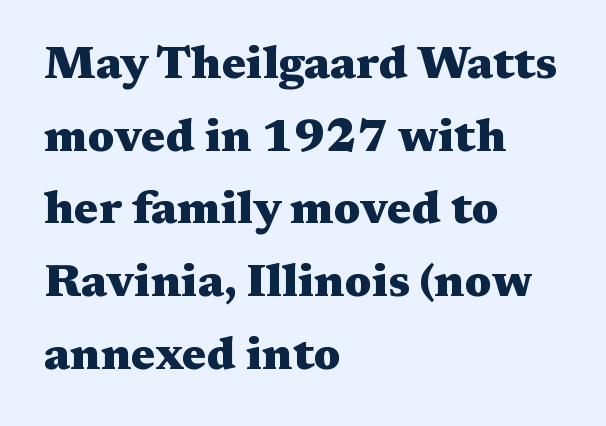
{"serif": "yes", "italic": "no", "bold": "yes", "weight": "heavy", "width": "wide", "stroke_contrast": "medium", "x_height": "medium", "monospaced": "no", "underline": "no", "align": "left", "line_spacing": "normal", "line_spacing_ratio": 1.58, "letter_spacing": "normal", "letter_spacing_em": 0.0, "glyph_px": 46}
